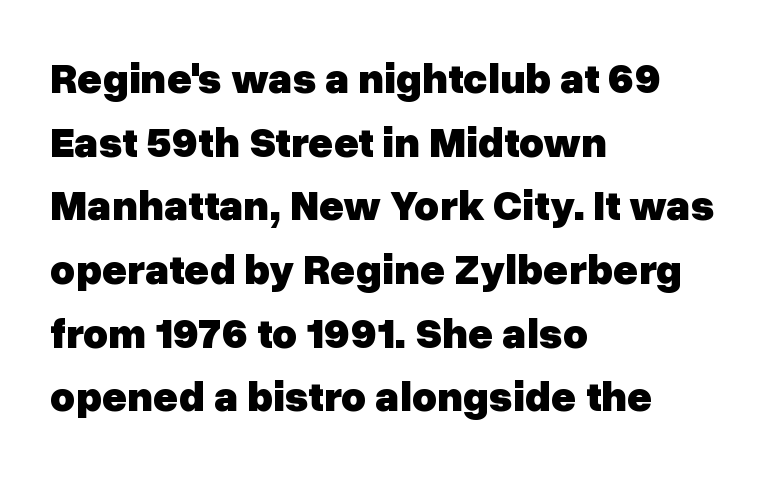
{"serif": "no", "italic": "no", "bold": "yes", "weight": "heavy", "width": "normal", "stroke_contrast": "low", "x_height": "medium", "monospaced": "no", "underline": "no", "align": "left", "line_spacing": "normal", "line_spacing_ratio": 1.48, "letter_spacing": "normal", "letter_spacing_em": 0.0, "glyph_px": 43}
